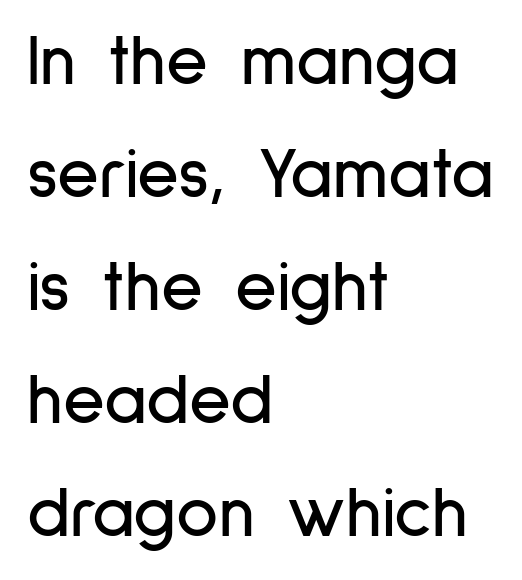
The image shows 72 px condensed sans-serif type, upright; set left-aligned, normal line spacing (1.57x), normal letter spacing, not underlined; low stroke contrast and a medium x-height.
